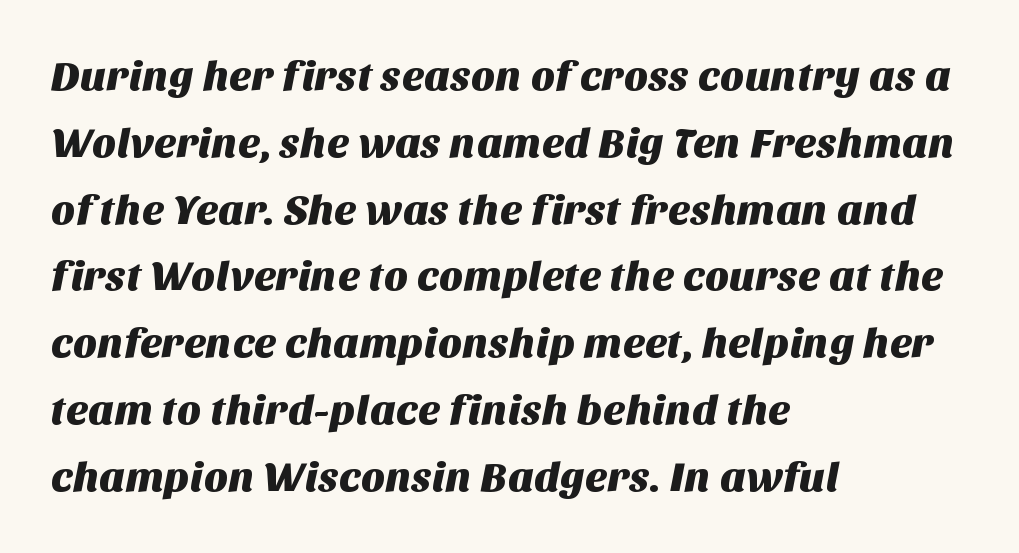
{"serif": "no", "width": "normal", "stroke_contrast": "medium", "x_height": "large", "monospaced": "no", "underline": "no", "align": "left", "line_spacing": "normal", "line_spacing_ratio": 1.59, "letter_spacing": "normal", "letter_spacing_em": 0.0, "glyph_px": 42}
